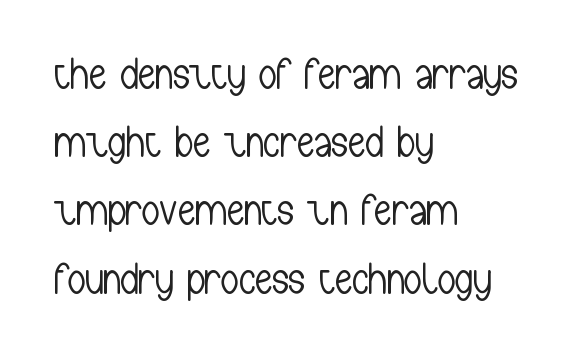
The image shows 44 px light, condensed sans-serif type, upright; set left-aligned, normal line spacing (1.55x), normal letter spacing, not underlined; low stroke contrast and a medium x-height.
